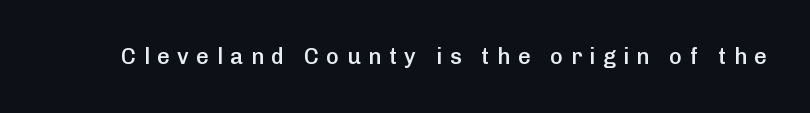
The image shows 22 px text type, upright; set unusually wide letter spacing (+0.34 em), not underlined.
